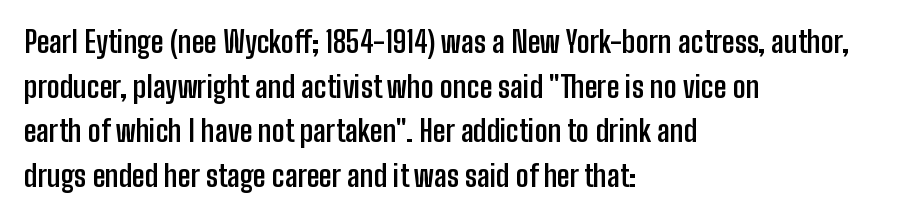
Q: Is the text bold? A: Yes.
Q: Is the text italic (slanted)? A: No, it is upright.
Q: Is the typeface a serif or a sans-serif typeface? A: Sans-serif.
Q: Is the text underlined? A: No.
Q: How is the paragraph aligned? A: Left-aligned.
Q: Is the spacing between letters normal or unusually wide? A: Normal.
Q: Is the spacing between lines tight, normal or loose? A: Normal.
Q: Width (condensed, normal, or wide)? A: Condensed.
Q: Stroke contrast? A: Low.
Q: x-height? A: Medium.
Q: Monospaced? A: No.
